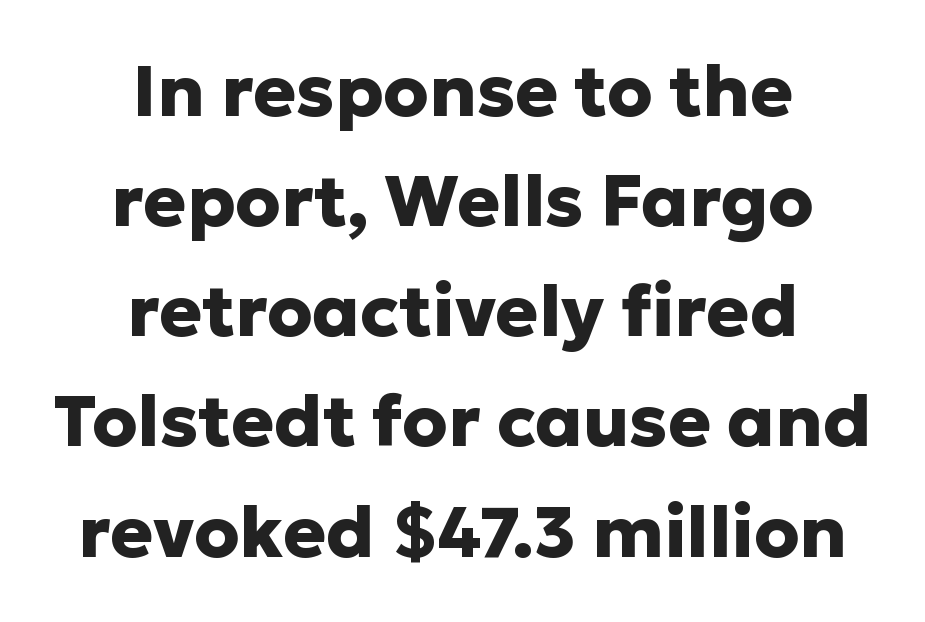
{"serif": "no", "italic": "no", "bold": "yes", "weight": "heavy", "width": "normal", "stroke_contrast": "low", "x_height": "medium", "monospaced": "no", "underline": "no", "align": "center", "line_spacing": "normal", "line_spacing_ratio": 1.53, "letter_spacing": "normal", "letter_spacing_em": 0.0, "glyph_px": 72}
